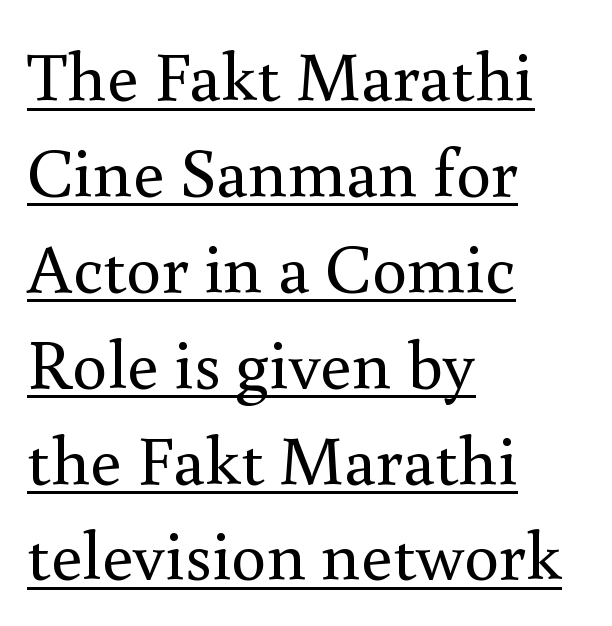
The line texture is even and compact thanks to regular tracking. Counters stay open thanks to moderate or lighter strokes. The line-height multiplier appears to be the usual default. Each letter keeps its own natural width here, so spacing adapts to shape. Notice how the passage keeps a crisp vertical edge on the left only. Yep, those are serifs on the letters.
